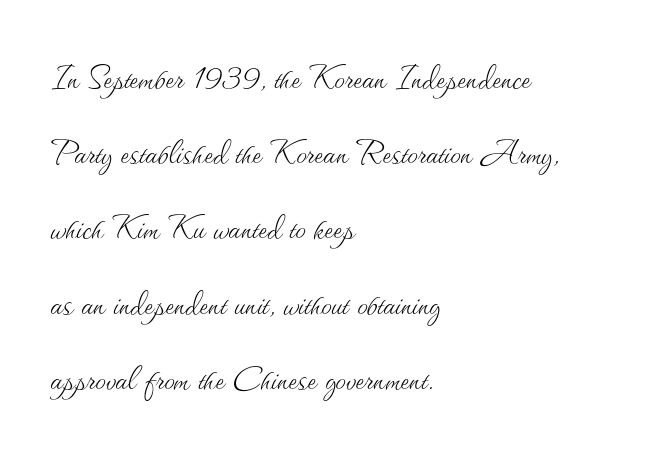
{"bold": "no", "weight": "thin", "width": "normal", "stroke_contrast": "medium", "x_height": "small", "monospaced": "no", "underline": "no", "align": "left", "line_spacing_ratio": 1.79, "letter_spacing": "normal", "letter_spacing_em": 0.0, "glyph_px": 42}
